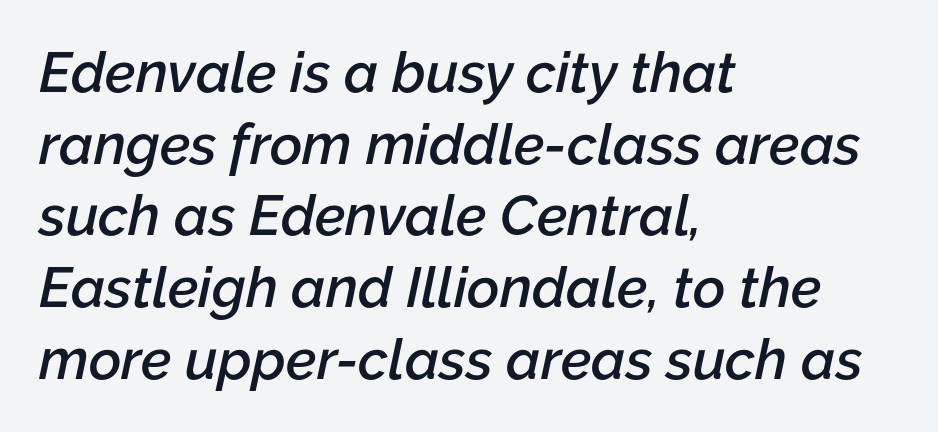
Q: Is the text bold? A: Semi-bold.
Q: Is the text italic (slanted)? A: Yes, it leans right by about 12 degrees.
Q: Is the text underlined? A: No.
Q: How is the paragraph aligned? A: Left-aligned.
Q: Is the spacing between letters normal or unusually wide? A: Normal.
Q: Is the spacing between lines tight, normal or loose? A: Normal.
Q: Width (condensed, normal, or wide)? A: Normal.
Q: Stroke contrast? A: Low.
Q: x-height? A: Medium.
Q: Monospaced? A: No.
